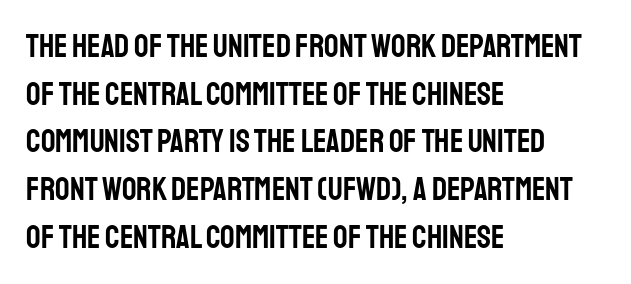
The image shows 32 px condensed sans-serif type, upright; set left-aligned, normal line spacing (1.49x), normal letter spacing, not underlined; low stroke contrast and a large x-height.
